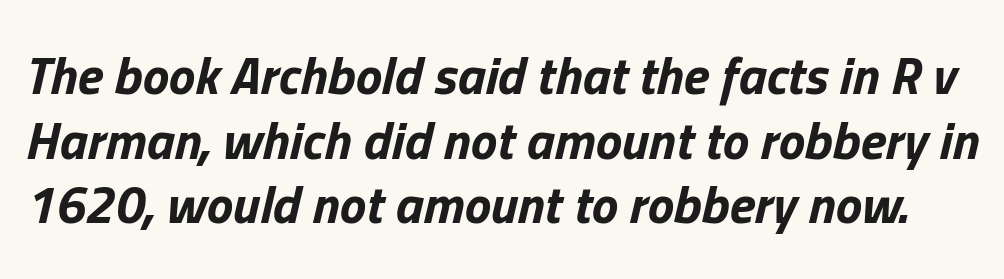
Q: Is the text bold? A: Yes.
Q: Is the text italic (slanted)? A: Yes, it leans right by about 13 degrees.
Q: Is the text underlined? A: No.
Q: Is the spacing between letters normal or unusually wide? A: Normal.
Q: Width (condensed, normal, or wide)? A: Normal.
Q: Stroke contrast? A: Low.
Q: x-height? A: Medium.
Q: Monospaced? A: No.
